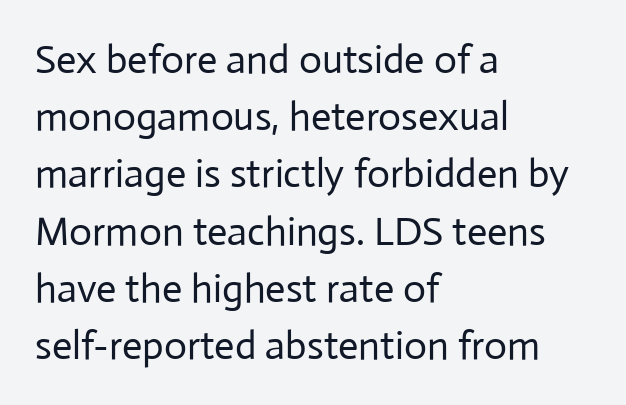
The image shows 40 px regular-weight sans-serif type, upright; set left-aligned, normal line spacing (1.43x), normal letter spacing, not underlined; low stroke contrast and a medium x-height.
